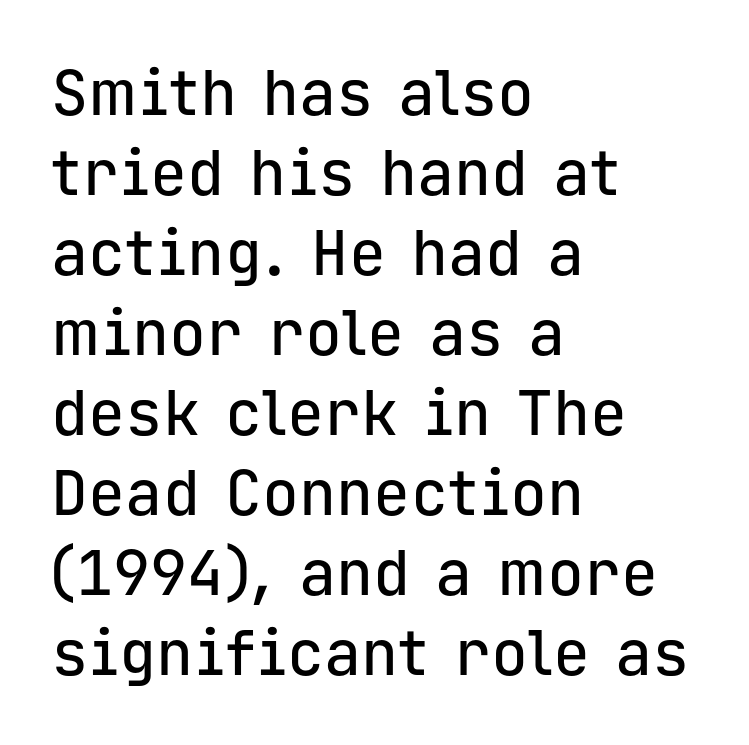
{"serif": "no", "italic": "no", "width": "normal", "stroke_contrast": "low", "x_height": "medium", "monospaced": "yes", "underline": "no", "align": "left", "line_spacing": "normal", "line_spacing_ratio": 1.29, "letter_spacing": "normal", "letter_spacing_em": 0.0, "glyph_px": 62}
